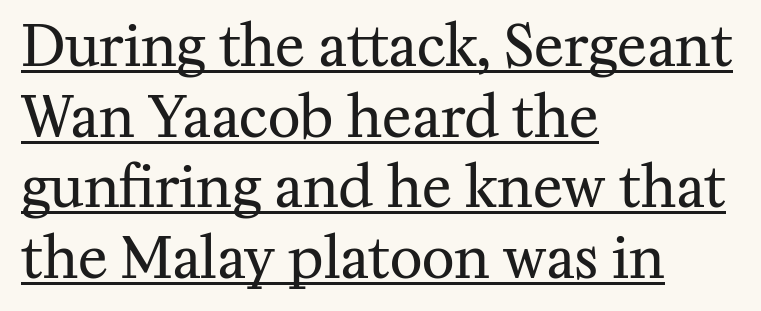
Caption: face not bold, strokes unweighted. Emphasis is given by a line drawn under the lettering. In CSS terms this would be text-align: left. Posture: straight, roman, zero tilt. Inter-character spacing is left at the font's built-in metrics. Each letter keeps its own natural width here, so spacing adapts to shape.
